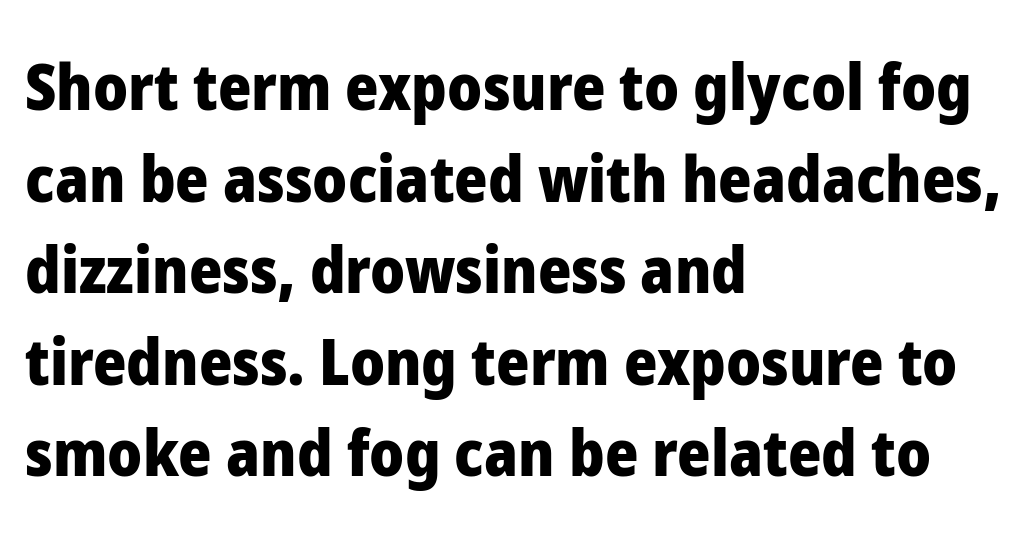
Notice how the passage keeps a crisp vertical edge on the left only. The face used here is proportionally spaced, like ordinary book or web type. Caption: bold face, heavy strokes. Every character sits straight up, as roman type does. This is sans-serif lettering, the kind often seen on screens and signage. Whoever set this chose a conventional vertical rhythm.
